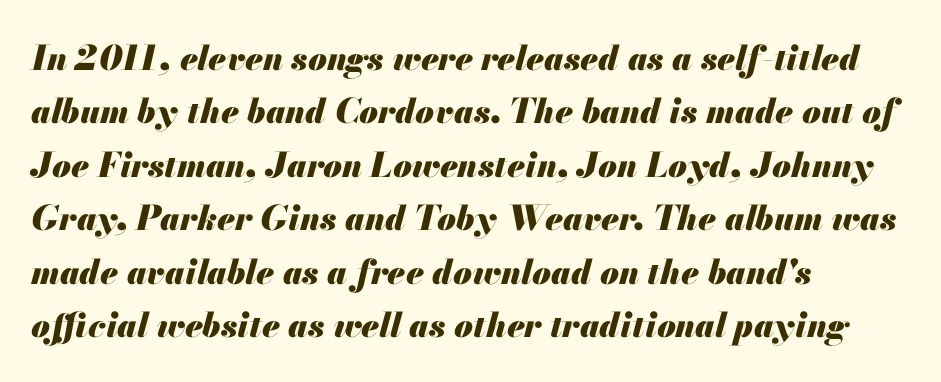
These lines were composed using italics. The space directly below the letters is spotless. Each letter keeps its own natural width here, so spacing adapts to shape. Observe the ordinary spacing: letters are neighbours, not strangers. Weight check: bold — yes, fully. Is there much room between lines? A standard amount, neither cramped nor airy.
